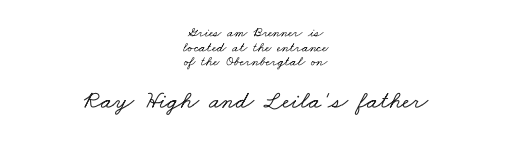
The image shows 25 px text type; set centered, tight line spacing (1.04x), normal letter spacing, not underlined; the second (bottom) block is 1.79x larger.
